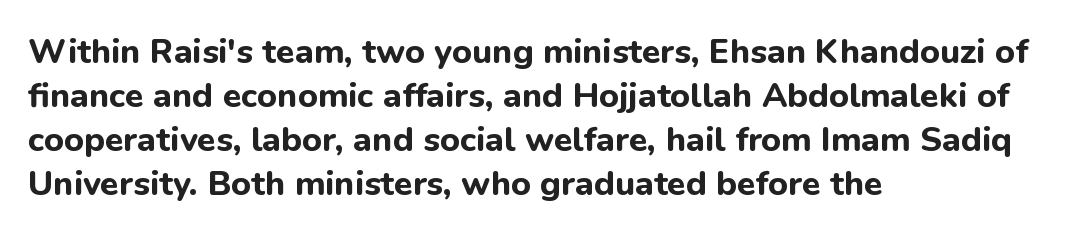
Q: Is the text bold? A: Yes.
Q: Is the text italic (slanted)? A: No, it is upright.
Q: Is the typeface a serif or a sans-serif typeface? A: Sans-serif.
Q: Is the text underlined? A: No.
Q: How is the paragraph aligned? A: Left-aligned.
Q: Is the spacing between letters normal or unusually wide? A: Normal.
Q: Is the spacing between lines tight, normal or loose? A: Normal.
Q: Width (condensed, normal, or wide)? A: Normal.
Q: Stroke contrast? A: Low.
Q: x-height? A: Medium.
Q: Monospaced? A: No.
